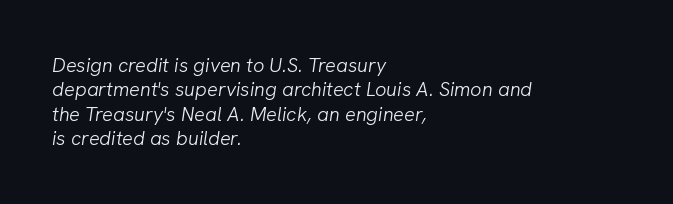
Q: Is the text bold? A: No.
Q: Is the text italic (slanted)? A: Yes, it leans right by about 8 degrees.
Q: Is the text underlined? A: No.
Q: How is the paragraph aligned? A: Left-aligned.
Q: Is the spacing between letters normal or unusually wide? A: Normal.
